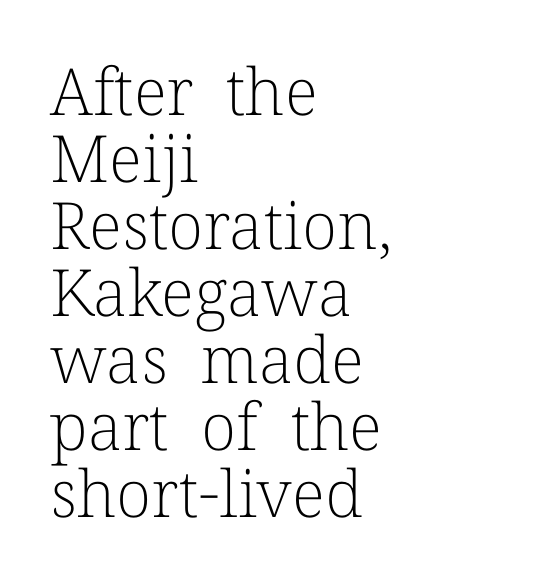
A classic flush-left, rag-right setting is used for this passage. Students, note that the glyphs here touch the page at normal intervals. Bare-footed words on every line. This is roman type, the default non-slanted kind. Is this a fixed-width face? No — the glyphs have proportional, varying widths.
